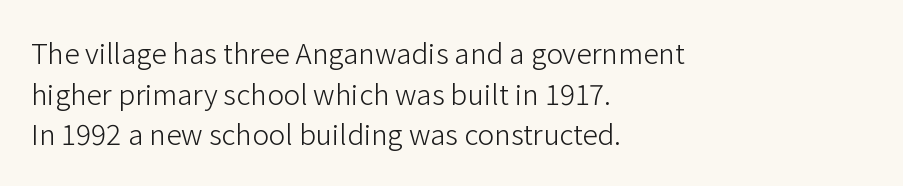
Bare-footed words on every line. You could not count columns in this text — the font is proportionally spaced. Which margin do the lines hug? The left one — the right edge is uneven. Ink coverage per letter is moderate at most.
